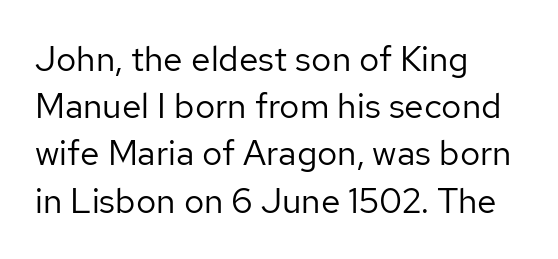
{"serif": "no", "italic": "no", "bold": "no", "weight": "regular", "width": "normal", "stroke_contrast": "low", "x_height": "medium", "monospaced": "no", "underline": "no", "align": "left", "line_spacing": "normal", "line_spacing_ratio": 1.35, "letter_spacing": "normal", "letter_spacing_em": 0.0, "glyph_px": 35}
